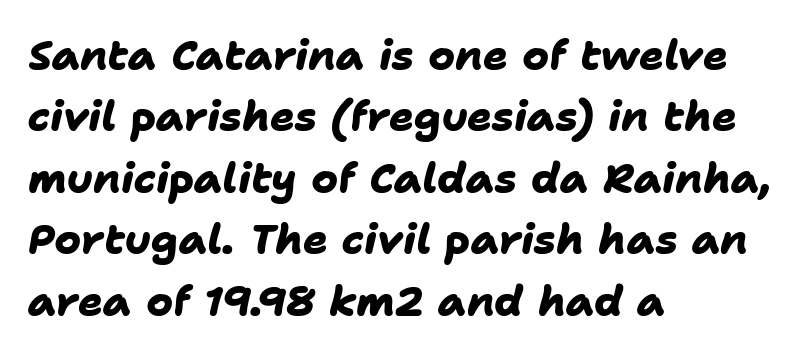
{"serif": "no", "bold": "yes", "weight": "heavy", "width": "normal", "stroke_contrast": "low", "x_height": "medium", "monospaced": "no", "underline": "no", "align": "left", "line_spacing": "normal", "line_spacing_ratio": 1.5, "letter_spacing": "normal", "letter_spacing_em": 0.0, "glyph_px": 41}
